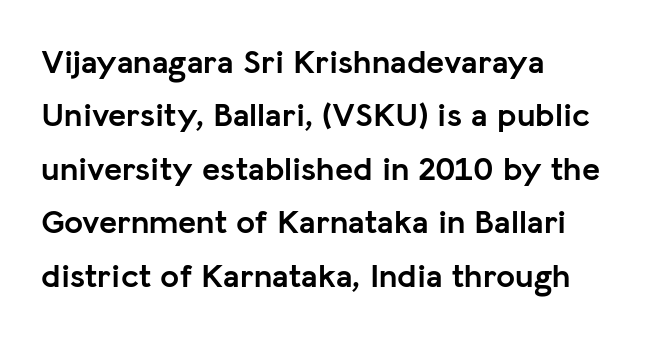
{"serif": "no", "italic": "no", "bold": "yes", "weight": "semibold", "width": "normal", "stroke_contrast": "low", "x_height": "medium", "monospaced": "no", "underline": "no", "align": "left", "line_spacing": "normal", "line_spacing_ratio": 1.57, "letter_spacing": "normal", "letter_spacing_em": 0.0, "glyph_px": 34}
